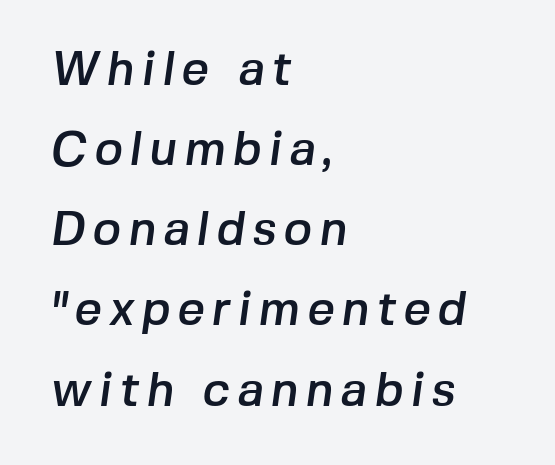
Every row of glyphs begins at an identical x-position on the left. Is this a fixed-width face? No — the glyphs have proportional, varying widths. This block has exactly the height ordinary leading produces. The foot of each line stays bare and open. This sample uses a sans-serif face.
